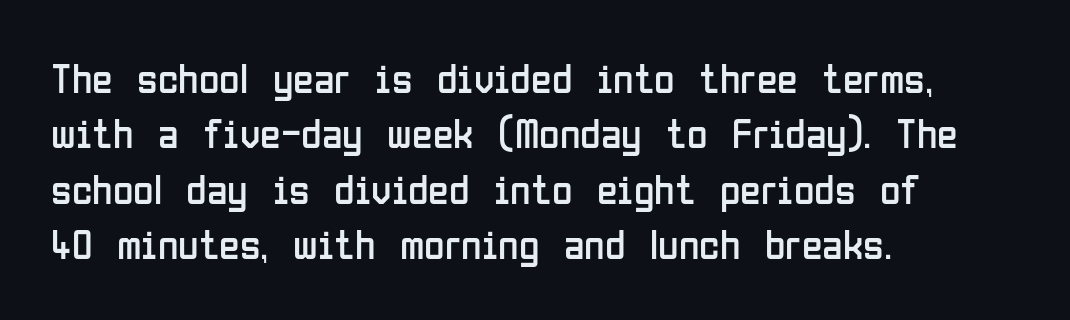
{"serif": "no", "italic": "no", "bold": "no", "weight": "regular", "width": "condensed", "stroke_contrast": "low", "x_height": "medium", "monospaced": "no", "underline": "no", "align": "left", "line_spacing": "normal", "line_spacing_ratio": 1.32, "letter_spacing": "normal", "letter_spacing_em": 0.0, "glyph_px": 42}
